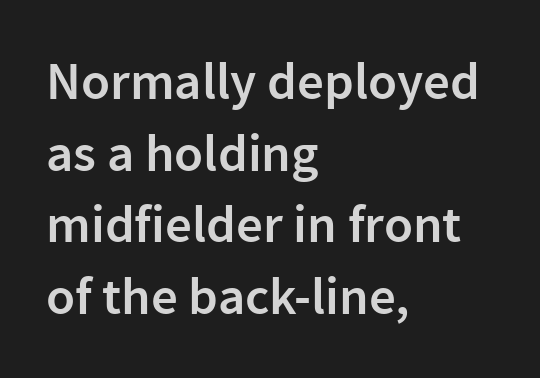
Decoration check: the copy has no underline. The typography opts for an upright posture over an oblique one. If you measured baseline to baseline, you'd find a middling distance. The tracking reads as untouched default to a designer's eye. Check where the strokes stop: nothing finishes them off — pure sans. This sample is left-justified, so line endings fall wherever the words run out.
